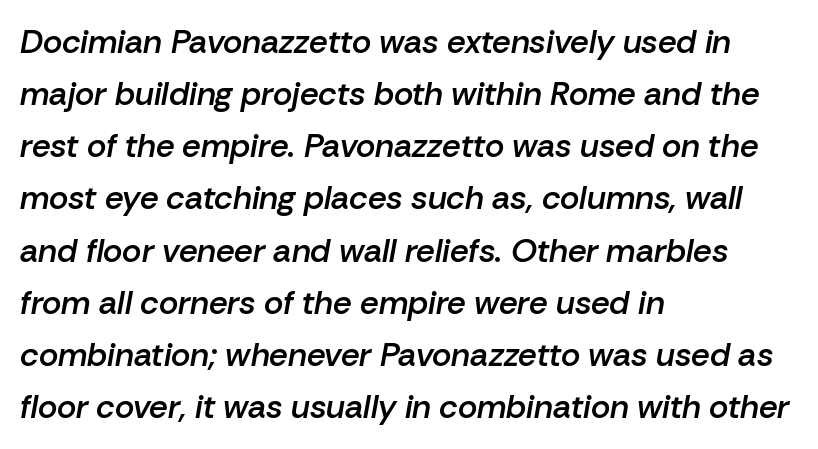
Q: Is the text bold? A: Semi-bold.
Q: Is the text italic (slanted)? A: Yes, it leans right by about 10 degrees.
Q: Is the text underlined? A: No.
Q: How is the paragraph aligned? A: Left-aligned.
Q: Is the spacing between letters normal or unusually wide? A: Normal.
Q: Is the spacing between lines tight, normal or loose? A: Normal.
Q: Width (condensed, normal, or wide)? A: Normal.
Q: Stroke contrast? A: Low.
Q: x-height? A: Medium.
Q: Monospaced? A: No.
